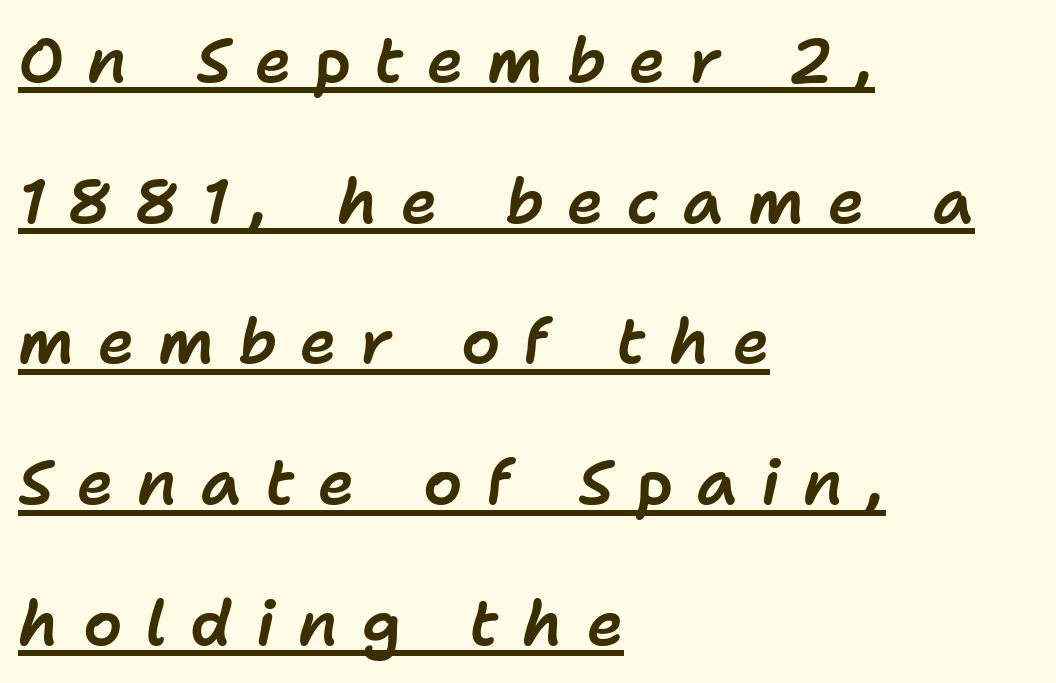
Observe the lean: these are italic letterforms. How would I describe the line gaps? Wide and relaxed. The passage is arranged the way most books set body copy — flush left. Varying glyph widths throughout — classic text-font behaviour.
